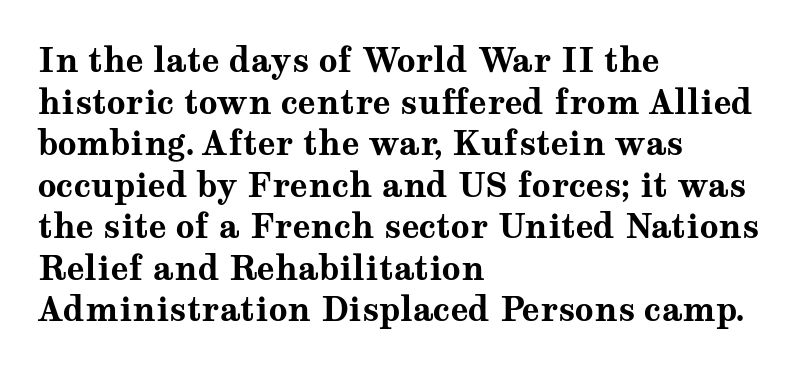
The image shows 33 px bold, wide serif type, upright; set left-aligned, normal line spacing (1.26x), normal letter spacing, not underlined; medium stroke contrast and a medium x-height.
